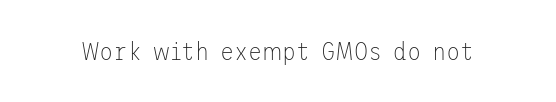
Q: Is the text bold? A: No.
Q: Is the text italic (slanted)? A: No, it is upright.
Q: Is the text underlined? A: No.
Q: Is the spacing between letters normal or unusually wide? A: Normal.
